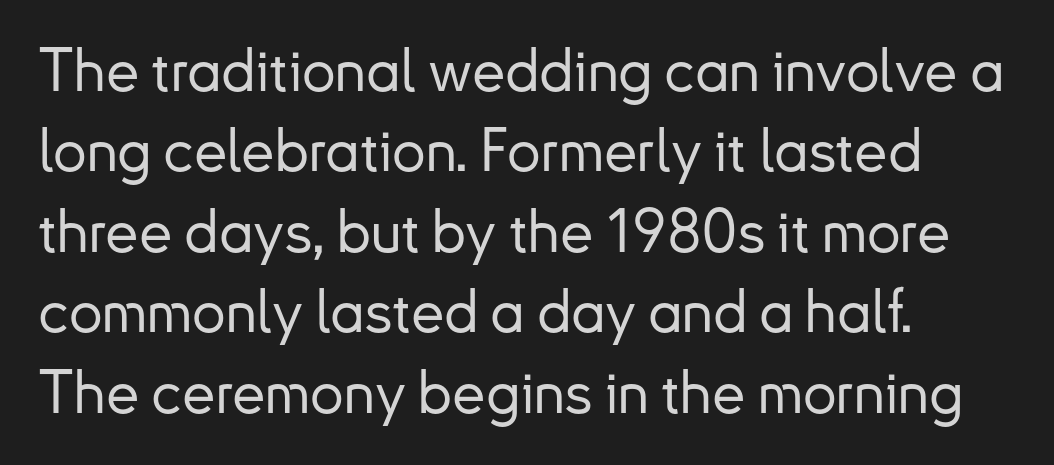
Normally led — the rows are evenly, conventionally spaced. The type family on display is of the sans-serif kind. If you drew a ruler down the left edge, every line would touch it. Do the characters align in a grid? No, the font is proportional. This is roman type, the default non-slanted kind. The tracking reads as untouched default to a designer's eye.
